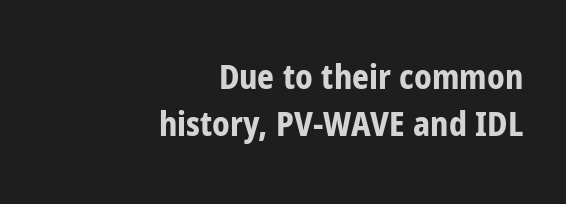
{"serif": "no", "italic": "no", "bold": "yes", "weight": "bold", "width": "condensed", "stroke_contrast": "low", "x_height": "medium", "monospaced": "no", "underline": "no", "align": "right", "line_spacing": "normal", "line_spacing_ratio": 1.42, "letter_spacing": "normal", "letter_spacing_em": 0.0, "glyph_px": 33}
